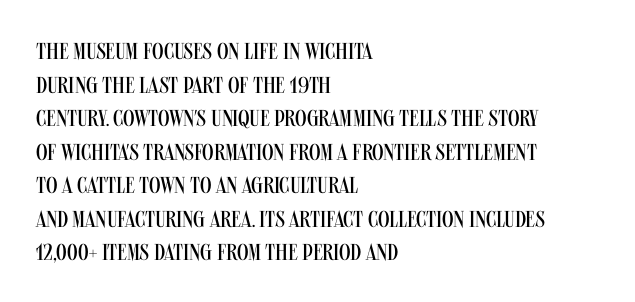
Q: Is the text bold? A: No.
Q: Is the text italic (slanted)? A: No, it is upright.
Q: Is the text underlined? A: No.
Q: How is the paragraph aligned? A: Left-aligned.
Q: Is the spacing between letters normal or unusually wide? A: Normal.
Q: Is the spacing between lines tight, normal or loose? A: Normal.
